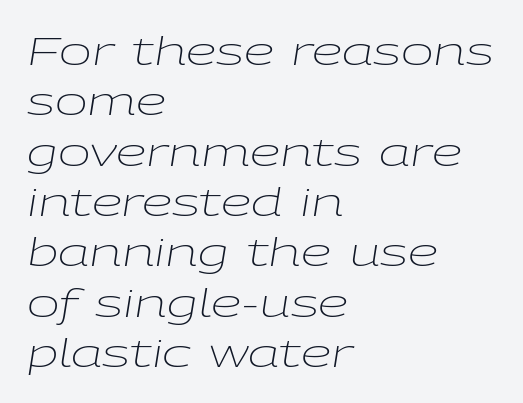
Q: Is the text bold? A: No.
Q: Is the text italic (slanted)? A: Yes, it leans right by about 9 degrees.
Q: Is the text underlined? A: No.
Q: How is the paragraph aligned? A: Left-aligned.
Q: Is the spacing between letters normal or unusually wide? A: Normal.
Q: Is the spacing between lines tight, normal or loose? A: Normal.
Q: Width (condensed, normal, or wide)? A: Wide.
Q: Stroke contrast? A: Low.
Q: x-height? A: Medium.
Q: Monospaced? A: No.
